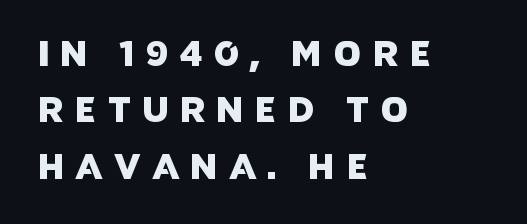
The image shows 35 px sans-serif type; set left-aligned, normal line spacing (1.61x), unusually wide letter spacing (+0.31 em), not underlined; low stroke contrast and a large x-height.
